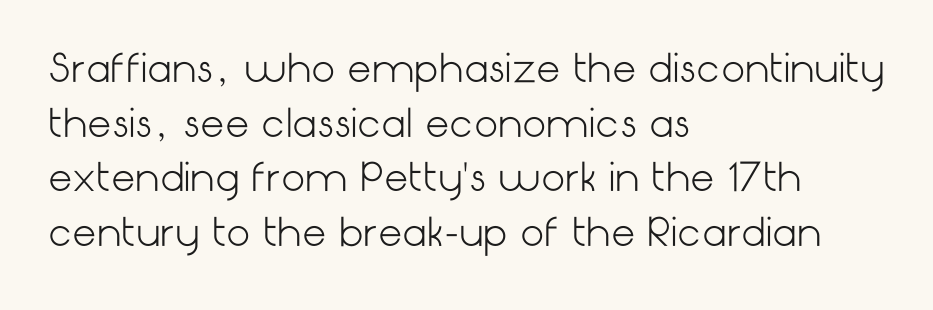
Q: Is the text bold? A: No.
Q: Is the text italic (slanted)? A: No, it is upright.
Q: Is the typeface a serif or a sans-serif typeface? A: Sans-serif.
Q: Is the text underlined? A: No.
Q: How is the paragraph aligned? A: Left-aligned.
Q: Is the spacing between letters normal or unusually wide? A: Normal.
Q: Is the spacing between lines tight, normal or loose? A: Normal.
Q: Width (condensed, normal, or wide)? A: Normal.
Q: Stroke contrast? A: Low.
Q: x-height? A: Medium.
